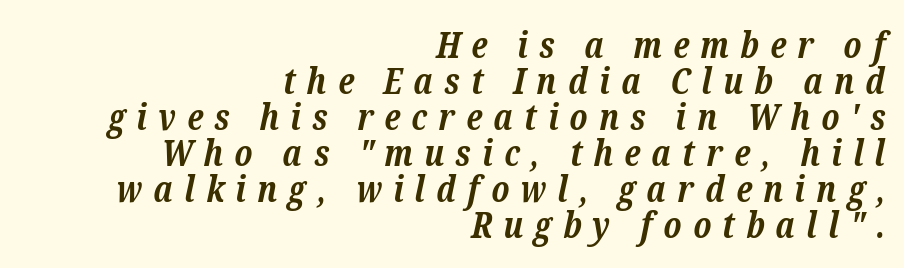
Q: Is the text bold? A: Yes.
Q: Is the text italic (slanted)? A: Yes, it leans right by about 12 degrees.
Q: Is the typeface a serif or a sans-serif typeface? A: Serif.
Q: Is the text underlined? A: No.
Q: How is the paragraph aligned? A: Right-aligned.
Q: Is the spacing between letters normal or unusually wide? A: Unusually wide.
Q: Is the spacing between lines tight, normal or loose? A: Tight.
Q: Width (condensed, normal, or wide)? A: Normal.
Q: Stroke contrast? A: Low.
Q: x-height? A: Medium.
Q: Monospaced? A: No.
